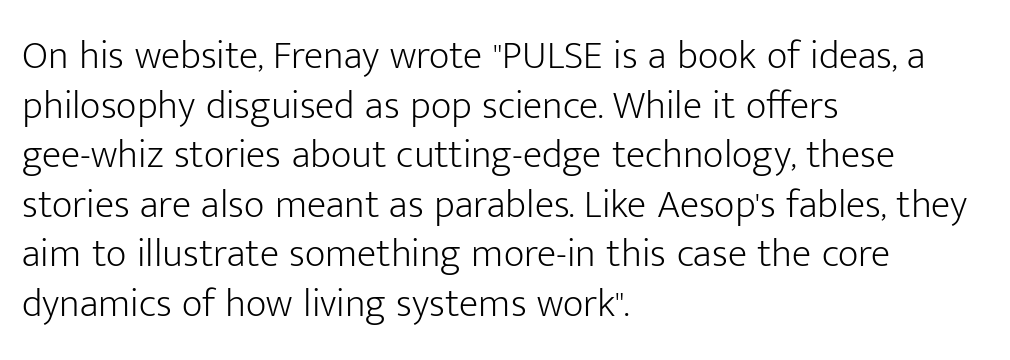
Q: Is the text bold? A: No.
Q: Is the text italic (slanted)? A: No, it is upright.
Q: Is the typeface a serif or a sans-serif typeface? A: Sans-serif.
Q: Is the text underlined? A: No.
Q: How is the paragraph aligned? A: Left-aligned.
Q: Is the spacing between letters normal or unusually wide? A: Normal.
Q: Width (condensed, normal, or wide)? A: Normal.
Q: Stroke contrast? A: Low.
Q: x-height? A: Medium.
Q: Monospaced? A: No.
